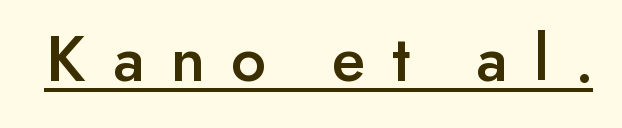
Q: Is the text italic (slanted)? A: No, it is upright.
Q: Is the typeface a serif or a sans-serif typeface? A: Sans-serif.
Q: Is the text underlined? A: Yes.
Q: Is the spacing between letters normal or unusually wide? A: Unusually wide.
Q: Width (condensed, normal, or wide)? A: Normal.
Q: Stroke contrast? A: Low.
Q: x-height? A: Small.
Q: Monospaced? A: No.
